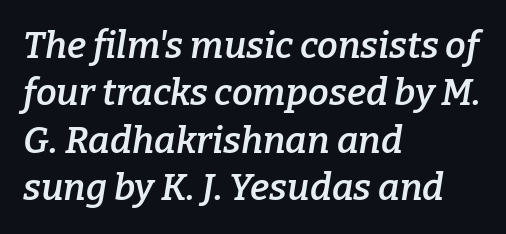
{"serif": "yes", "italic": "yes", "lean": "right", "slant_degrees": 9, "bold": "semi", "weight": "semibold", "width": "normal", "stroke_contrast": "low", "x_height": "medium", "monospaced": "no", "underline": "no", "align": "left", "line_spacing": "normal", "line_spacing_ratio": 1.28, "letter_spacing": "normal", "letter_spacing_em": 0.0, "glyph_px": 37}
